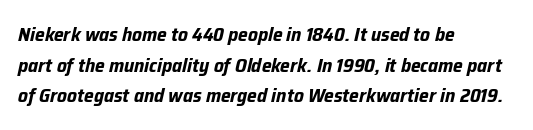
{"italic": "yes", "lean": "right", "slant_degrees": 12, "bold": "yes", "underline": "no", "align": "left", "line_spacing": "normal", "line_spacing_ratio": 1.53, "letter_spacing": "normal", "letter_spacing_em": 0.0, "glyph_px": 20}
